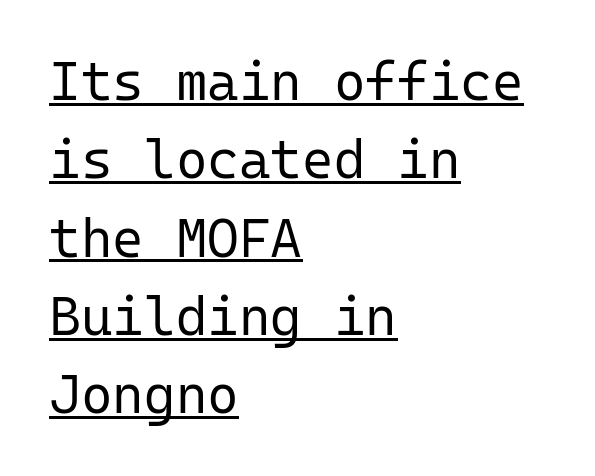
Q: Is the text bold? A: No.
Q: Is the text italic (slanted)? A: No, it is upright.
Q: Is the typeface a serif or a sans-serif typeface? A: Sans-serif.
Q: Is the text underlined? A: Yes.
Q: How is the paragraph aligned? A: Left-aligned.
Q: Is the spacing between letters normal or unusually wide? A: Normal.
Q: Is the spacing between lines tight, normal or loose? A: Normal.
Q: Width (condensed, normal, or wide)? A: Normal.
Q: Stroke contrast? A: Low.
Q: x-height? A: Medium.
Q: Monospaced? A: Yes.
